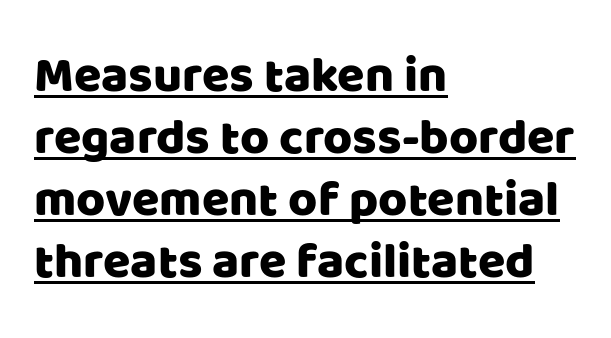
{"serif": "no", "italic": "no", "width": "normal", "stroke_contrast": "low", "x_height": "large", "monospaced": "no", "underline": "yes", "align": "left", "line_spacing_ratio": 1.24, "letter_spacing": "normal", "letter_spacing_em": 0.0, "glyph_px": 50}
